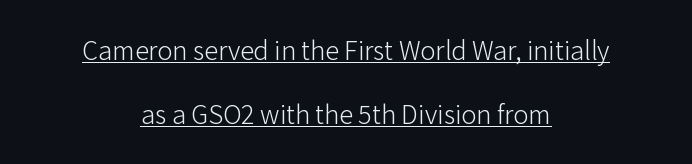
{"serif": "no", "italic": "no", "bold": "no", "weight": "light", "width": "normal", "stroke_contrast": "low", "x_height": "medium", "monospaced": "no", "underline": "yes", "align": "center", "line_spacing": "loose", "line_spacing_ratio": 2.28, "letter_spacing": "normal", "letter_spacing_em": 0.0, "glyph_px": 28}
